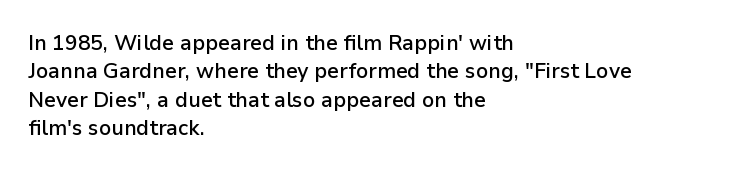
The lines are quadded left. Quick note: not italic, upright. Heft: intermediate — a semibold. Letter spacing: default. Each row of text sits above clean, open space.
